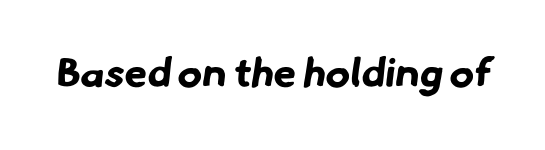
Typographically, this falls in the sans-serif category. Bold? Absolutely — the strokes are thick and heavy. Glance below the letters and you will spot only blank space. Spacing verdict: proportional, widths tailored to each character.
